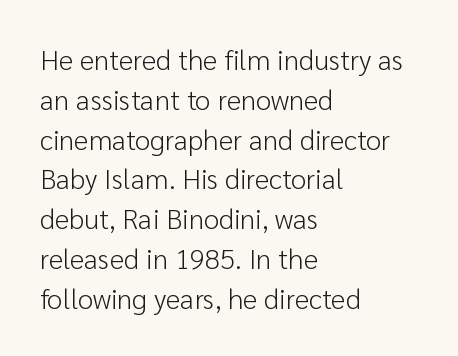
The image shows 28 px light sans-serif type, upright; set left-aligned, normal line spacing (1.42x), normal letter spacing, not underlined; low stroke contrast and a medium x-height.
